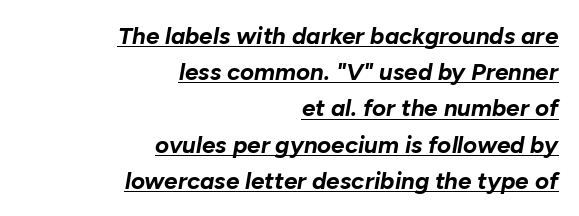
Vertical spacing — default. This rendering leaves character spacing at its baseline value. Heavy, bold letterforms. If you drew a line through each stem, it would be angled.
